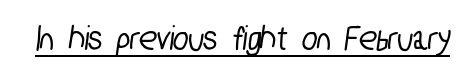
{"serif": "no", "width": "condensed", "stroke_contrast": "low", "x_height": "medium", "monospaced": "no", "underline": "yes", "letter_spacing": "normal", "letter_spacing_em": 0.0, "glyph_px": 36}
